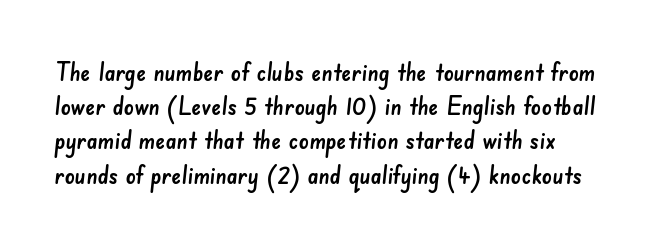
The image shows 25 px text type; set normal line spacing (1.37x), normal letter spacing, not underlined.
